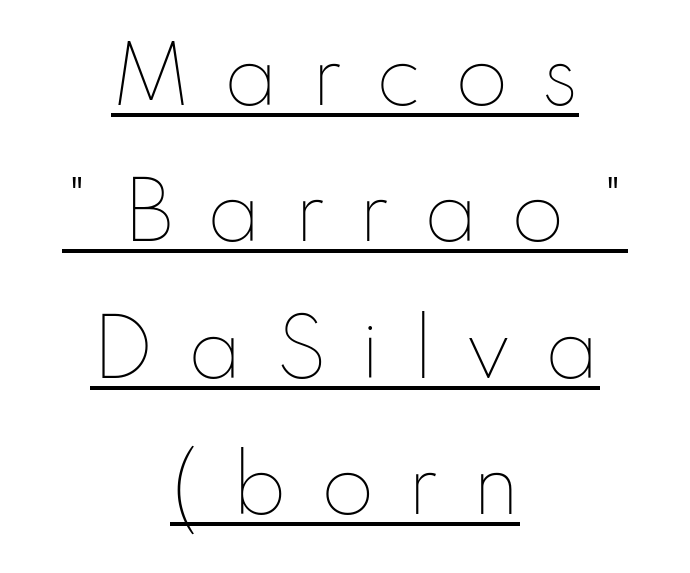
{"italic": "no", "bold": "no", "weight": "thin", "width": "normal", "stroke_contrast": "low", "x_height": "small", "monospaced": "no", "underline": "yes", "align": "center", "line_spacing_ratio": 1.75, "letter_spacing": "wide", "letter_spacing_em": 0.41, "glyph_px": 78}
